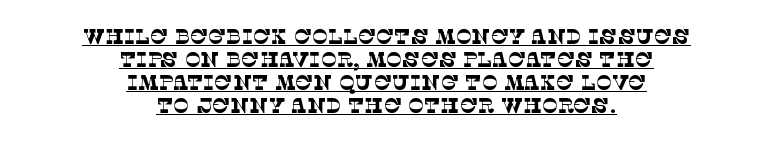
The image shows 21 px text type; set centered, tight line spacing (1.1x), normal letter spacing, underlined.
